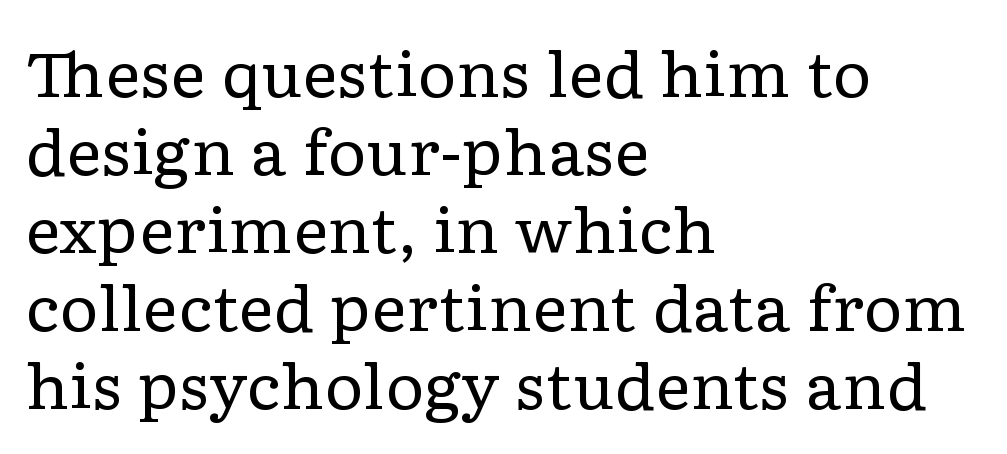
Q: Is the text bold? A: No.
Q: Is the text italic (slanted)? A: No, it is upright.
Q: Is the typeface a serif or a sans-serif typeface? A: Serif.
Q: Is the text underlined? A: No.
Q: How is the paragraph aligned? A: Left-aligned.
Q: Is the spacing between letters normal or unusually wide? A: Normal.
Q: Is the spacing between lines tight, normal or loose? A: Normal.
Q: Width (condensed, normal, or wide)? A: Wide.
Q: Stroke contrast? A: Low.
Q: x-height? A: Medium.
Q: Monospaced? A: No.
